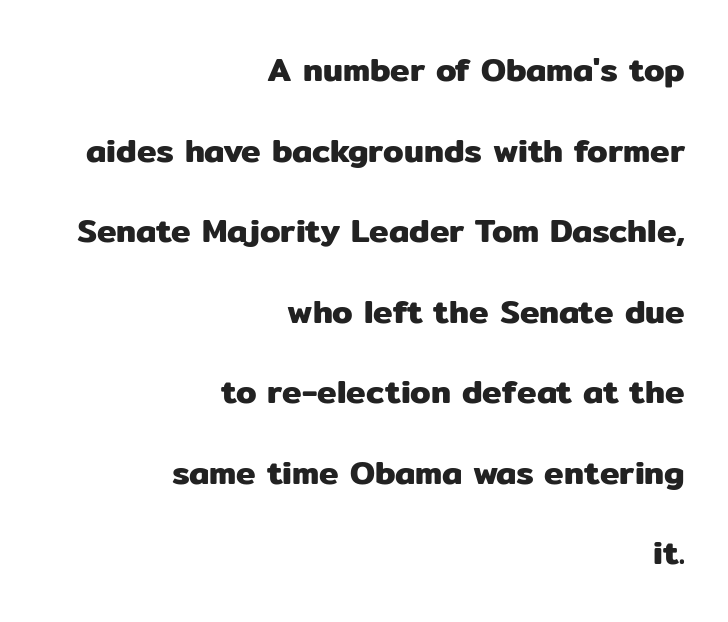
Q: Is the text italic (slanted)? A: No, it is upright.
Q: Is the typeface a serif or a sans-serif typeface? A: Sans-serif.
Q: Is the text underlined? A: No.
Q: How is the paragraph aligned? A: Right-aligned.
Q: Is the spacing between letters normal or unusually wide? A: Normal.
Q: Is the spacing between lines tight, normal or loose? A: Loose.
Q: Width (condensed, normal, or wide)? A: Normal.
Q: Stroke contrast? A: Low.
Q: x-height? A: Medium.
Q: Monospaced? A: No.
